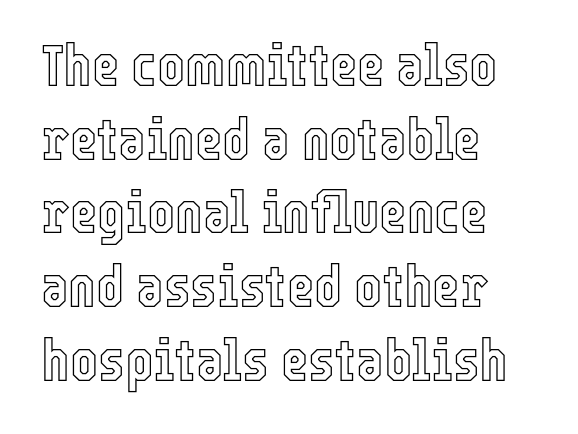
The image shows 59 px condensed type, upright; set left-aligned, normal line spacing (1.25x), normal letter spacing, not underlined; a medium x-height.
